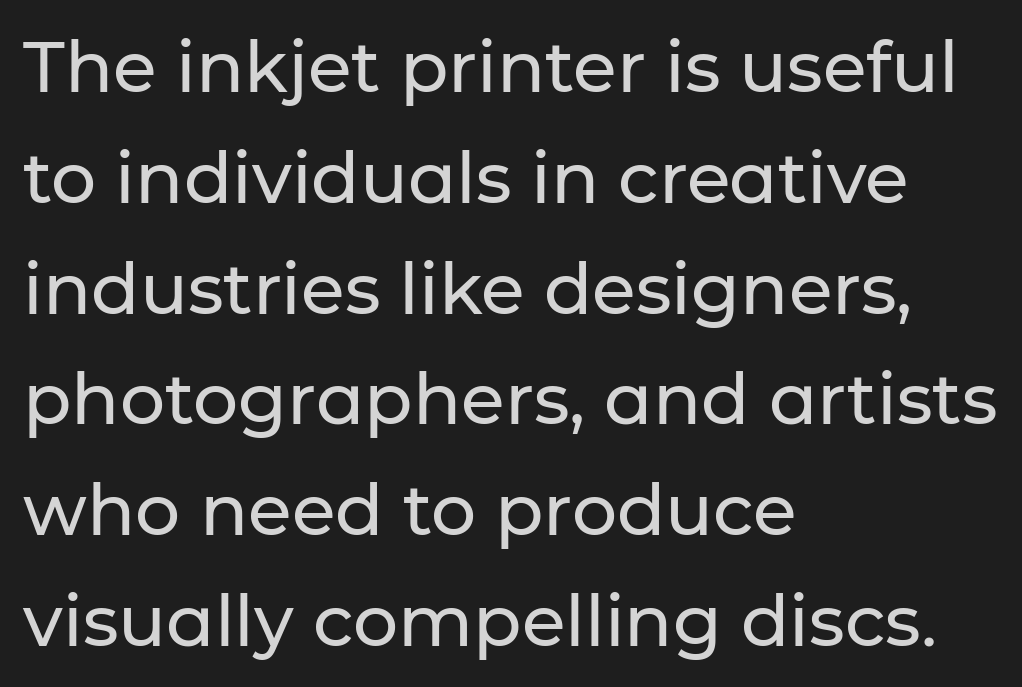
The image shows 71 px sans-serif type, upright; set left-aligned, normal line spacing (1.56x), normal letter spacing, not underlined; low stroke contrast and a medium x-height.
